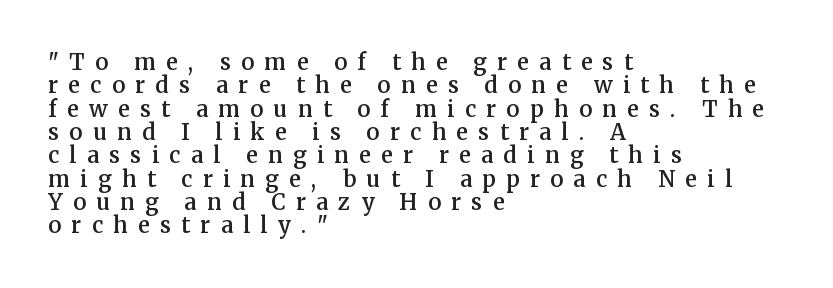
Successive baselines arrive quickly, one right under another. In terms of weight, the rendering is demibold, just under bold. Clear beneath every line of the passage. Characters follow at a spacing far wider than the type designer built in.
